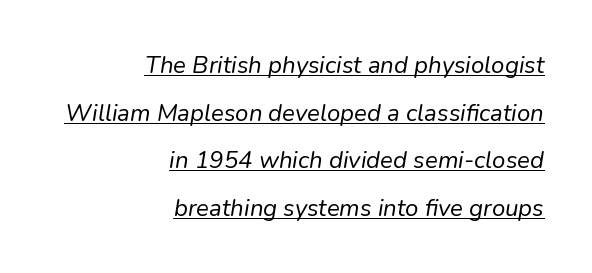
The face looks like a standard text weight, possibly lighter. The tracking reads as untouched default to a designer's eye. Tall strokes in this sample are angled rather than plumb. Widely set lines give the paragraph a tall, airy silhouette.
